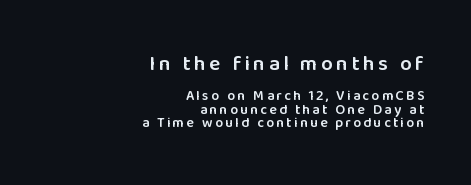
Q: Is the text bold? A: Semi-bold.
Q: Is the text italic (slanted)? A: No, it is upright.
Q: Is the text underlined? A: No.
Q: How is the paragraph aligned? A: Right-aligned.
Q: Is the spacing between lines tight, normal or loose? A: Tight.
Q: Which block of text is set in a larger size, the first (top) or the second (bottom)? A: The first (top) one.
